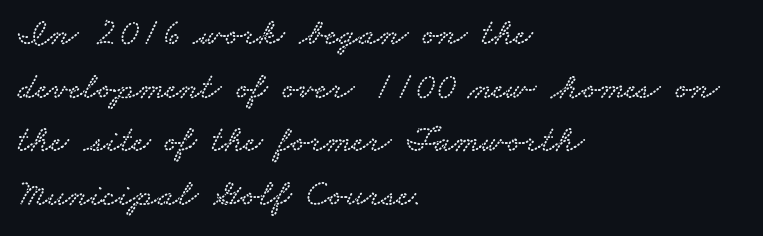
{"serif": "yes", "width": "wide", "stroke_contrast": "low", "x_height": "small", "monospaced": "no", "underline": "no", "align": "left", "line_spacing": "normal", "line_spacing_ratio": 1.41, "letter_spacing": "normal", "letter_spacing_em": 0.0, "glyph_px": 38}
